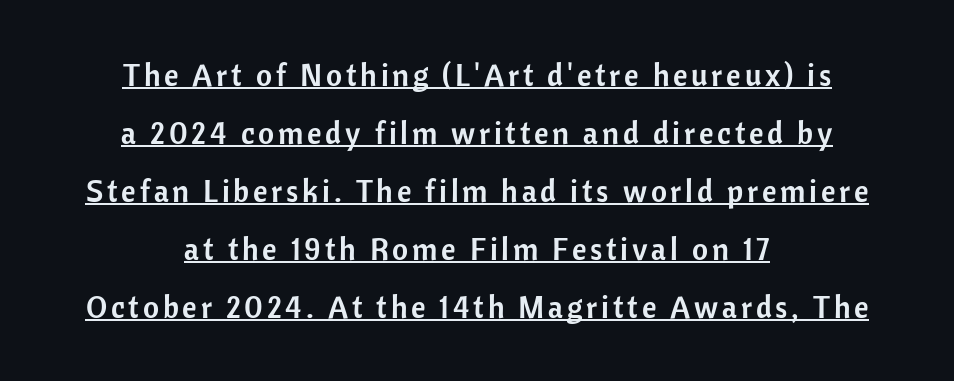
The rendered words wear a rule along their underside. The letters stand upright; this is a roman face. Think of a printed novel: that variable character pitch is what you see here. The glyphs in this specimen are sans serif. Caption: multi-line text, centered on the measure.
